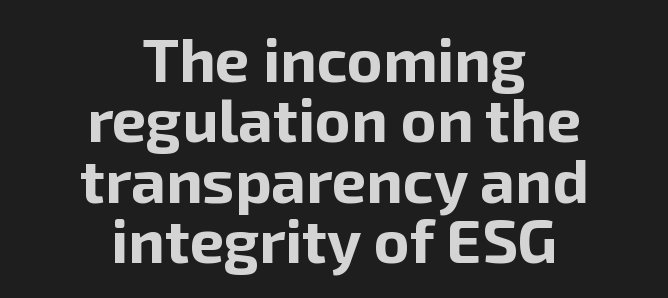
{"serif": "no", "italic": "no", "bold": "yes", "weight": "bold", "width": "normal", "stroke_contrast": "low", "x_height": "medium", "monospaced": "no", "underline": "no", "align": "center", "line_spacing": "tight", "line_spacing_ratio": 0.99, "letter_spacing": "normal", "letter_spacing_em": 0.0, "glyph_px": 61}
